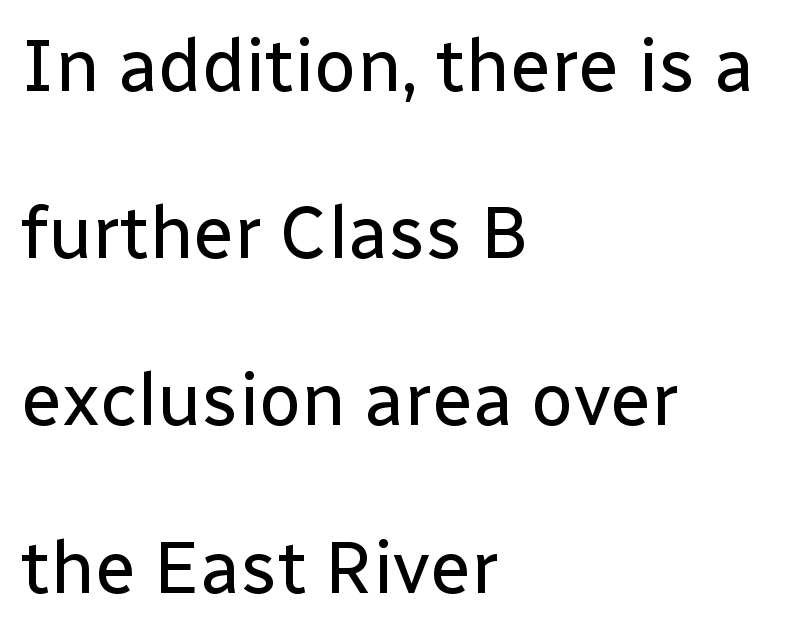
{"serif": "no", "italic": "no", "bold": "no", "weight": "regular", "width": "normal", "stroke_contrast": "low", "x_height": "medium", "monospaced": "no", "underline": "no", "align": "left", "line_spacing": "loose", "line_spacing_ratio": 2.26, "letter_spacing": "normal", "letter_spacing_em": 0.0, "glyph_px": 74}
